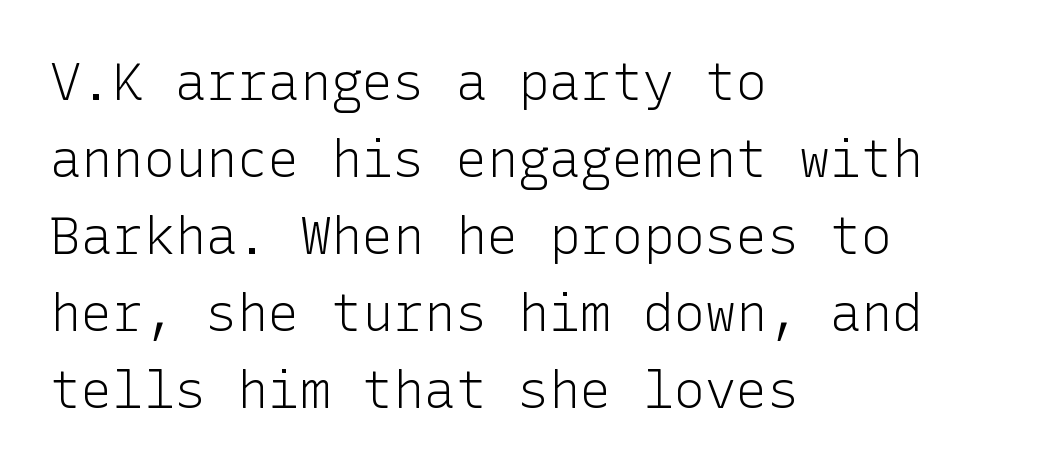
The image shows 52 px light sans-serif type, upright; set left-aligned, normal line spacing (1.48x), normal letter spacing, not underlined; low stroke contrast and a medium x-height.
